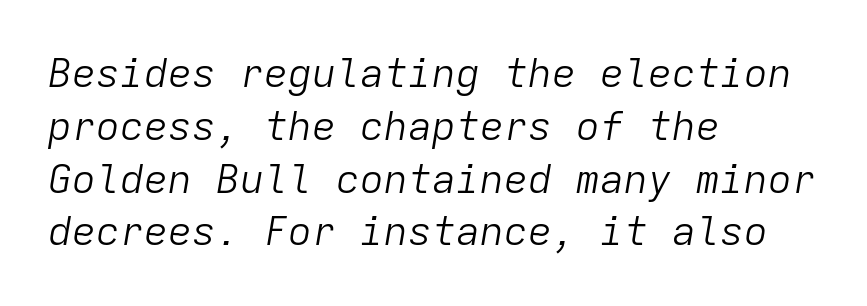
Q: Is the text bold? A: No.
Q: Is the text italic (slanted)? A: Yes, it leans right by about 9 degrees.
Q: Is the text underlined? A: No.
Q: How is the paragraph aligned? A: Left-aligned.
Q: Is the spacing between letters normal or unusually wide? A: Normal.
Q: Is the spacing between lines tight, normal or loose? A: Normal.
Q: Width (condensed, normal, or wide)? A: Normal.
Q: Stroke contrast? A: Low.
Q: x-height? A: Medium.
Q: Monospaced? A: Yes.
